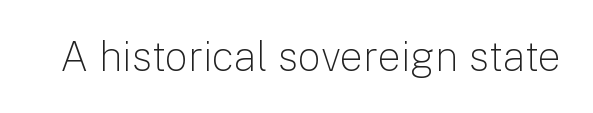
The image shows 41 px light sans-serif type, upright; set normal letter spacing, not underlined; low stroke contrast and a medium x-height.
